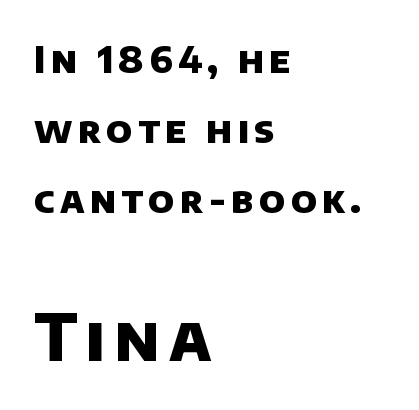
Honestly, there is no underline to notice here at all. Is the type bold? Yes — the strokes are clearly thick and heavy. I'd call this a sans setting — the letters go barefoot. Larger block? The one below; the one above is distinctly smaller. This sample is left-justified, so line endings fall wherever the words run out. Is this a fixed-width face? No — the glyphs have proportional, varying widths.
